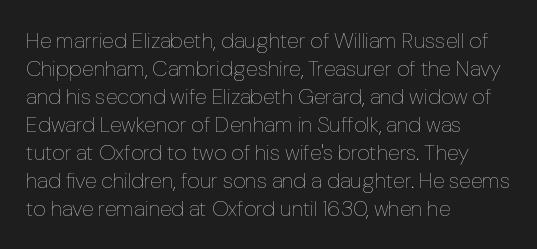
No extra ink here — the face is not bold. Students, observe: this is what conventionally led text looks like. Visually the block forms a straight wall on the left and a jagged coastline on the right. Clear beneath every line of the passage.
